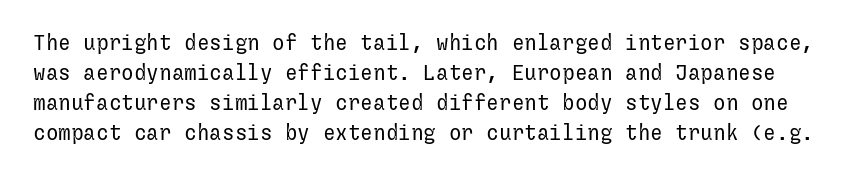
Q: Is the text bold? A: No.
Q: Is the text italic (slanted)? A: No, it is upright.
Q: Is the text underlined? A: No.
Q: Is the spacing between letters normal or unusually wide? A: Normal.
Q: Is the spacing between lines tight, normal or loose? A: Normal.
